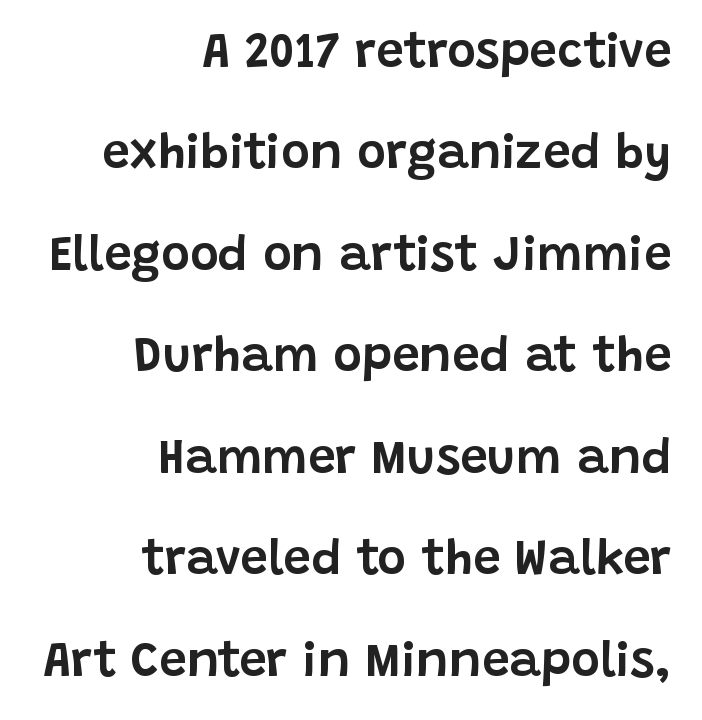
This sample uses a sans-serif face. Glyph-to-glyph distance matches everyday printed text. Does the lettering tilt? It doesn't — this is upright. Proportional: the letters do not fall into vertical columns.
